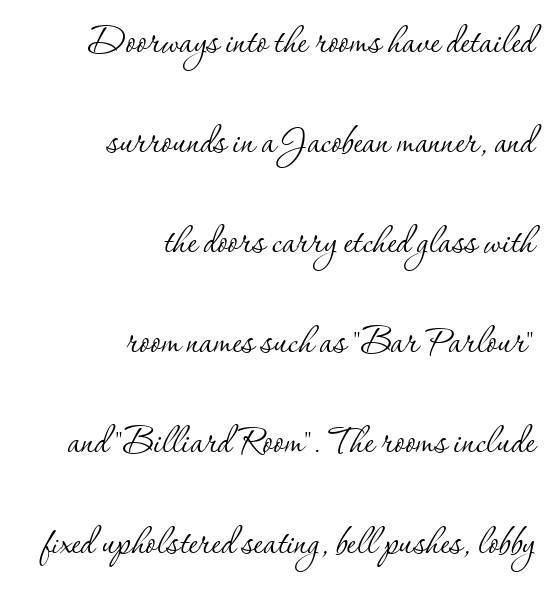
The image shows 47 px thin serif type; set right-aligned, loose line spacing (2.13x), normal letter spacing, not underlined; low stroke contrast and a small x-height.
